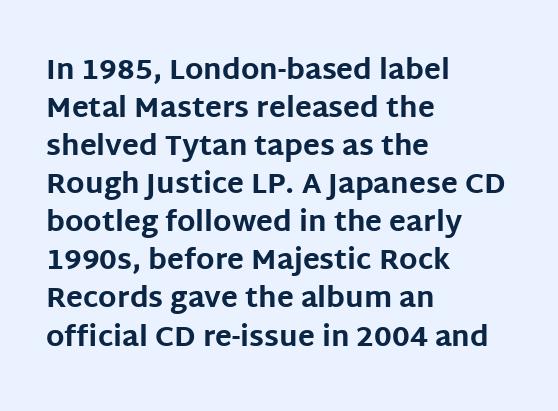
{"serif": "no", "italic": "no", "bold": "yes", "weight": "bold", "width": "normal", "stroke_contrast": "low", "x_height": "large", "monospaced": "no", "underline": "no", "align": "left", "line_spacing": "normal", "line_spacing_ratio": 1.36, "letter_spacing": "normal", "letter_spacing_em": 0.0, "glyph_px": 28}
